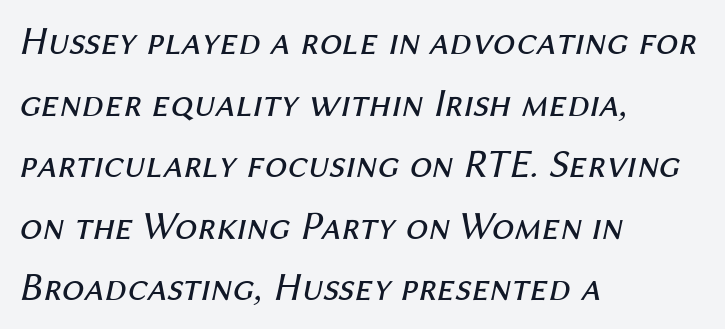
Here the designer chose a conventional face with non-uniform glyph widths. Stroke mass is kept to a normal reading level or below. Regular leading. When letters slant like this, we call the style italic. The paragraph shown leans on its left margin. The specimen omits any rule beneath the text block's lines.
